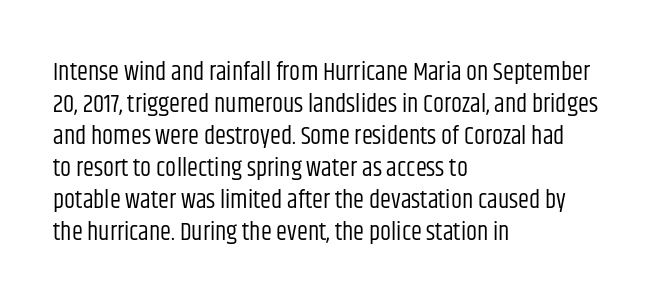
Q: Is the text bold? A: No.
Q: Is the text italic (slanted)? A: No, it is upright.
Q: Is the text underlined? A: No.
Q: How is the paragraph aligned? A: Left-aligned.
Q: Is the spacing between letters normal or unusually wide? A: Normal.
Q: Is the spacing between lines tight, normal or loose? A: Normal.
